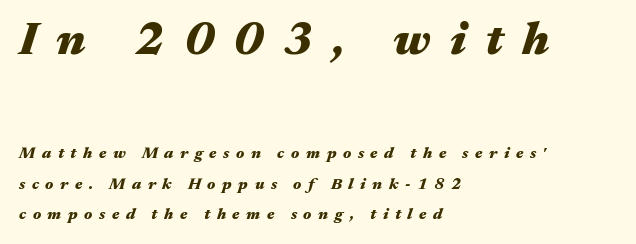
Compared with a centered layout, this one pins lines to the left instead. The glyphs have the mass of a bold cut. Someone cranked the tracking dial way up on this one. The zone under the glyphs is completely vacant.
